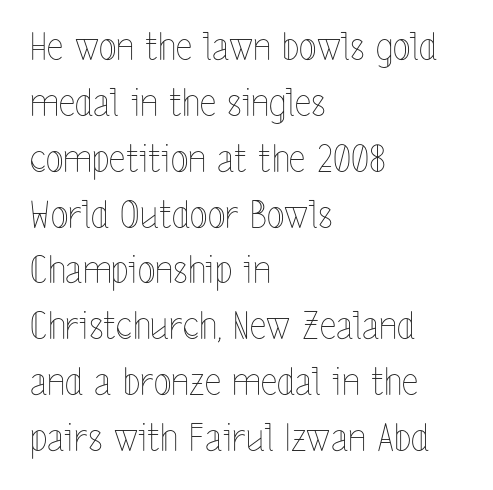
Q: Is the text bold? A: No.
Q: Is the text italic (slanted)? A: No, it is upright.
Q: Is the text underlined? A: No.
Q: How is the paragraph aligned? A: Left-aligned.
Q: Is the spacing between letters normal or unusually wide? A: Normal.
Q: Is the spacing between lines tight, normal or loose? A: Normal.
Q: Width (condensed, normal, or wide)? A: Condensed.
Q: x-height? A: Medium.
Q: Monospaced? A: No.
